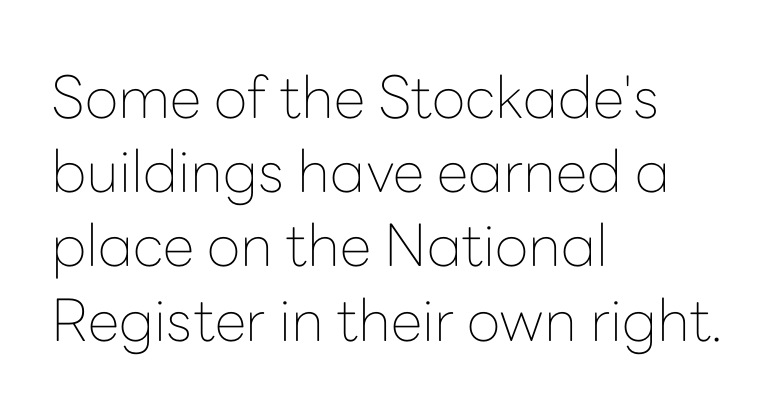
{"serif": "no", "italic": "no", "bold": "no", "weight": "thin", "width": "normal", "stroke_contrast": "low", "x_height": "medium", "monospaced": "no", "underline": "no", "align": "left", "line_spacing": "normal", "line_spacing_ratio": 1.28, "letter_spacing": "normal", "letter_spacing_em": 0.0, "glyph_px": 58}
